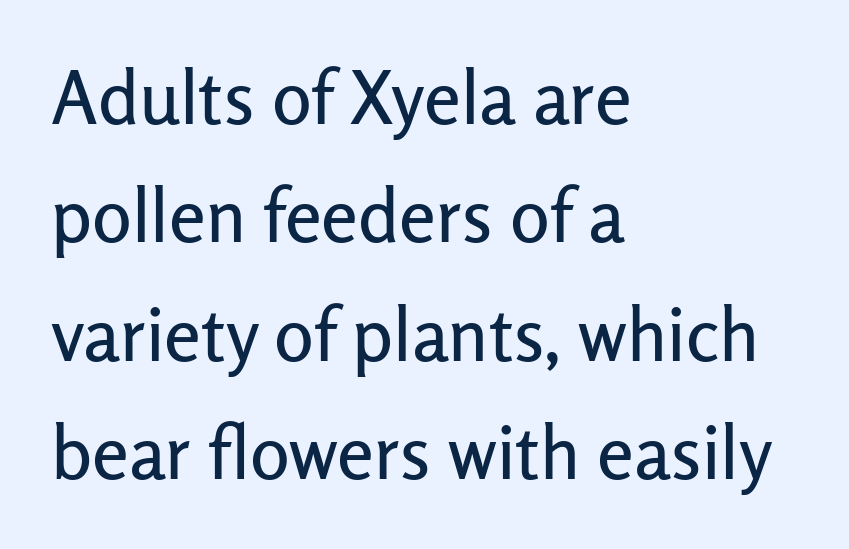
{"serif": "no", "italic": "no", "width": "normal", "stroke_contrast": "low", "x_height": "medium", "monospaced": "no", "underline": "no", "align": "left", "line_spacing": "normal", "line_spacing_ratio": 1.6, "letter_spacing": "normal", "letter_spacing_em": 0.0, "glyph_px": 74}
